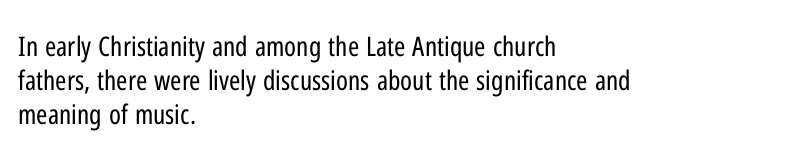
{"italic": "no", "bold": "no", "underline": "no", "align": "left", "line_spacing": "normal", "line_spacing_ratio": 1.26, "letter_spacing": "normal", "letter_spacing_em": 0.0, "glyph_px": 27}
